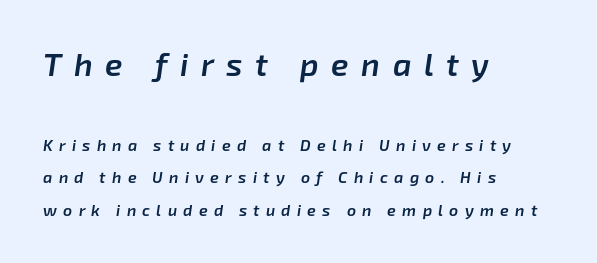
Words appear elongated and porous because spacing is wide. Honestly, there is no underline to notice here at all. Visually, the top section dominates because its glyphs are scaled up. Characters are canted at an angle relative to the baseline's perpendicular. The rendering anchors every line to the left-hand side. Each glyph is drawn with semibold strokes, heavier than normal yet not fully bold.
